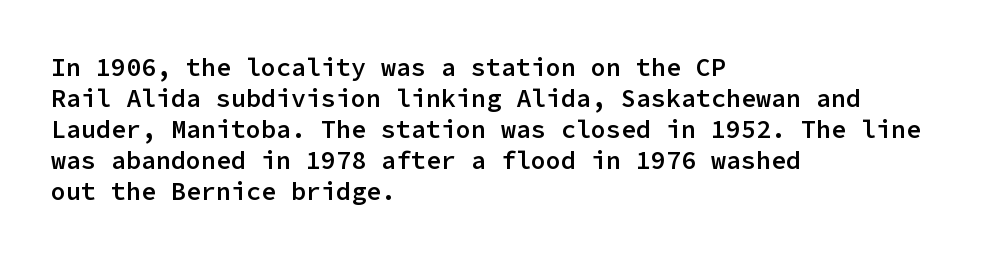
Q: Is the text bold? A: Semi-bold.
Q: Is the text italic (slanted)? A: No, it is upright.
Q: Is the text underlined? A: No.
Q: How is the paragraph aligned? A: Left-aligned.
Q: Is the spacing between letters normal or unusually wide? A: Normal.
